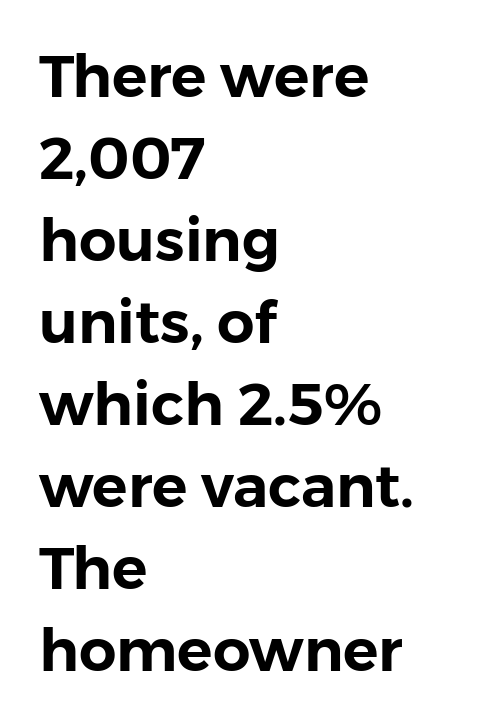
The letters stand straight up with perfectly vertical stems. Think of a printed novel: that variable character pitch is what you see here. How would I describe the line gaps? Plain and ordinary. Regarding serifs, this sample does without them. The baseline area is clear.
